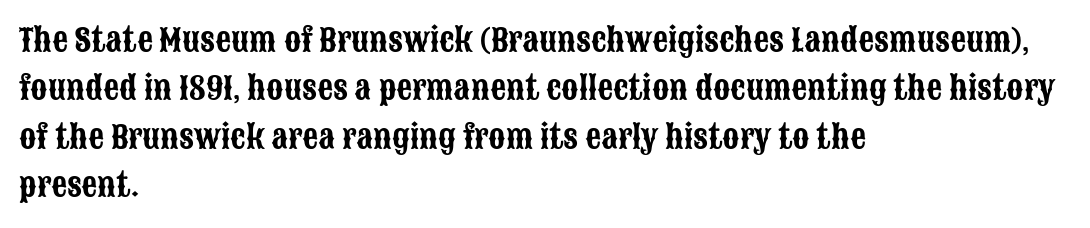
{"serif": "no", "italic": "no", "width": "condensed", "stroke_contrast": "low", "x_height": "large", "monospaced": "no", "underline": "no", "align": "left", "line_spacing": "normal", "line_spacing_ratio": 1.56, "letter_spacing": "normal", "letter_spacing_em": 0.0, "glyph_px": 31}
